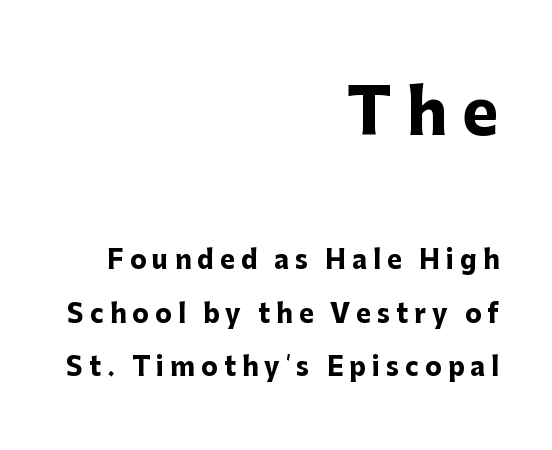
Q: Is the text bold? A: Yes.
Q: Is the text italic (slanted)? A: No, it is upright.
Q: Is the typeface a serif or a sans-serif typeface? A: Sans-serif.
Q: Is the text underlined? A: No.
Q: How is the paragraph aligned? A: Right-aligned.
Q: Is the spacing between letters normal or unusually wide? A: Unusually wide.
Q: Is the spacing between lines tight, normal or loose? A: Loose.
Q: Which block of text is set in a larger size, the first (top) or the second (bottom)? A: The first (top) one.
Q: Width (condensed, normal, or wide)? A: Normal.
Q: Stroke contrast? A: Low.
Q: x-height? A: Medium.
Q: Monospaced? A: No.
